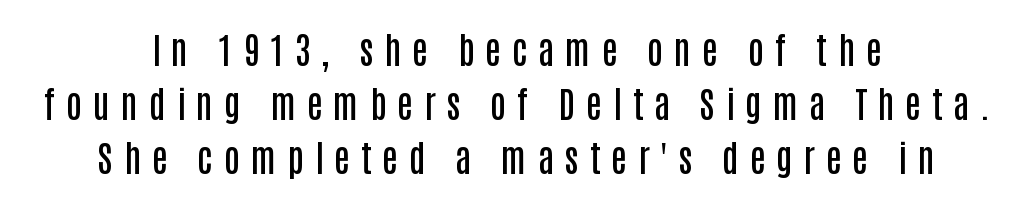
{"serif": "no", "italic": "no", "bold": "semi", "weight": "semibold", "width": "condensed", "stroke_contrast": "low", "x_height": "large", "monospaced": "no", "underline": "no", "align": "center", "line_spacing": "normal", "line_spacing_ratio": 1.5, "letter_spacing": "wide", "letter_spacing_em": 0.3, "glyph_px": 36}
